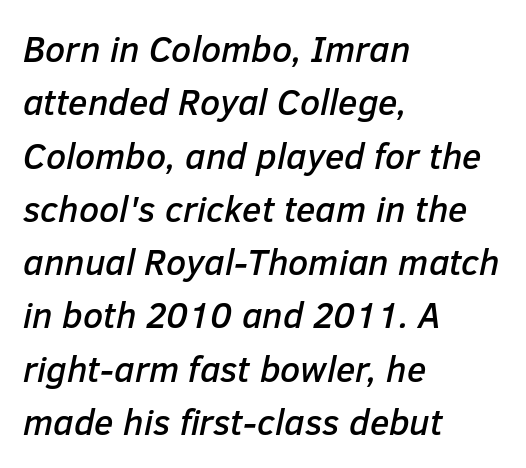
The image shows 36 px text type, italic (leaning right); set left-aligned, normal line spacing (1.48x), normal letter spacing, not underlined; low stroke contrast and a medium x-height.
